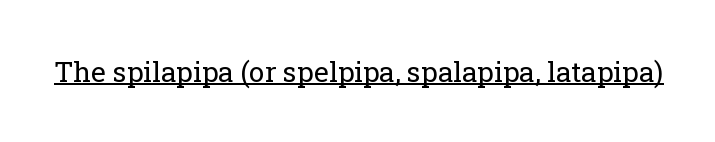
The image shows 28 px regular-weight serif type, upright; set normal letter spacing, underlined; low stroke contrast and a medium x-height.
